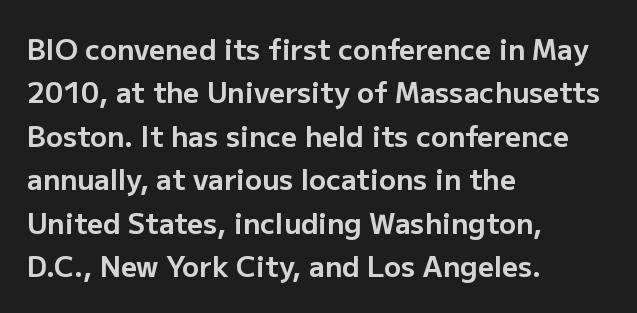
Q: Is the text bold? A: Yes.
Q: Is the text italic (slanted)? A: No, it is upright.
Q: Is the typeface a serif or a sans-serif typeface? A: Sans-serif.
Q: Is the text underlined? A: No.
Q: How is the paragraph aligned? A: Left-aligned.
Q: Is the spacing between letters normal or unusually wide? A: Normal.
Q: Is the spacing between lines tight, normal or loose? A: Normal.
Q: Width (condensed, normal, or wide)? A: Normal.
Q: Stroke contrast? A: Low.
Q: x-height? A: Medium.
Q: Monospaced? A: No.
